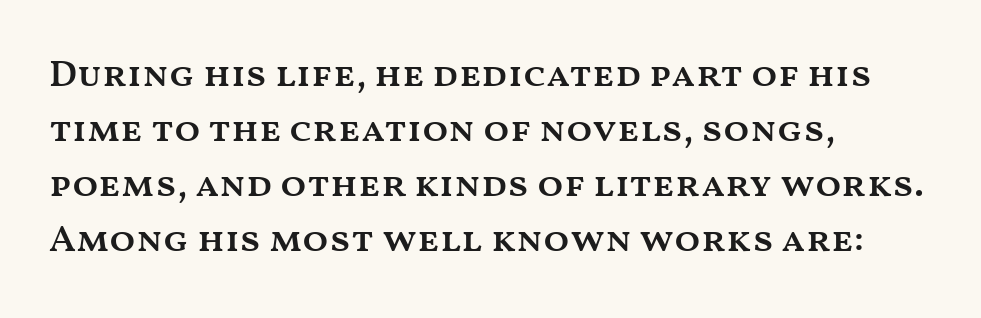
Q: Is the text bold? A: Semi-bold.
Q: Is the text italic (slanted)? A: No, it is upright.
Q: Is the text underlined? A: No.
Q: How is the paragraph aligned? A: Left-aligned.
Q: Is the spacing between letters normal or unusually wide? A: Normal.
Q: Is the spacing between lines tight, normal or loose? A: Normal.
Q: Width (condensed, normal, or wide)? A: Wide.
Q: Stroke contrast? A: Medium.
Q: x-height? A: Medium.
Q: Monospaced? A: No.
